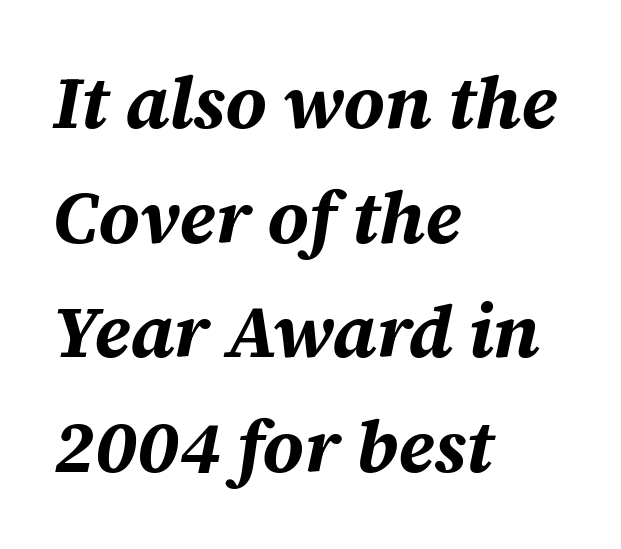
The image shows 73 px bold type, italic (leaning right); set left-aligned, normal line spacing (1.57x), normal letter spacing, not underlined; medium stroke contrast and a large x-height.
